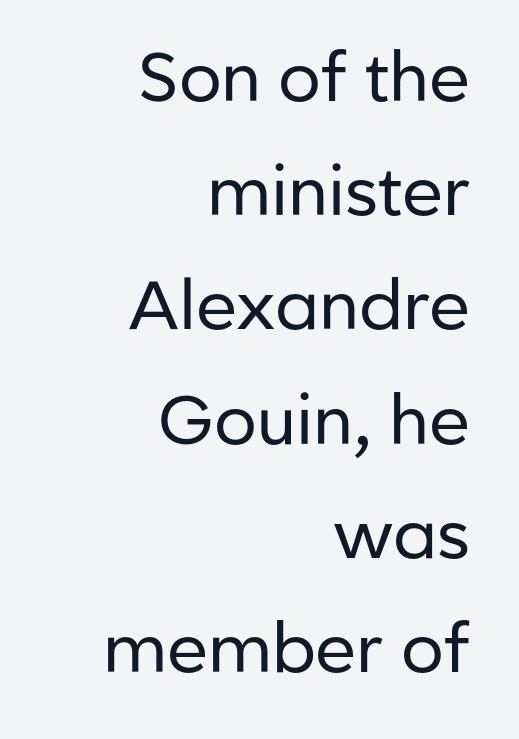
{"serif": "no", "italic": "no", "bold": "no", "weight": "regular", "width": "normal", "stroke_contrast": "low", "x_height": "medium", "monospaced": "no", "underline": "no", "align": "right", "line_spacing": "normal", "line_spacing_ratio": 1.68, "letter_spacing": "normal", "letter_spacing_em": 0.0, "glyph_px": 68}
